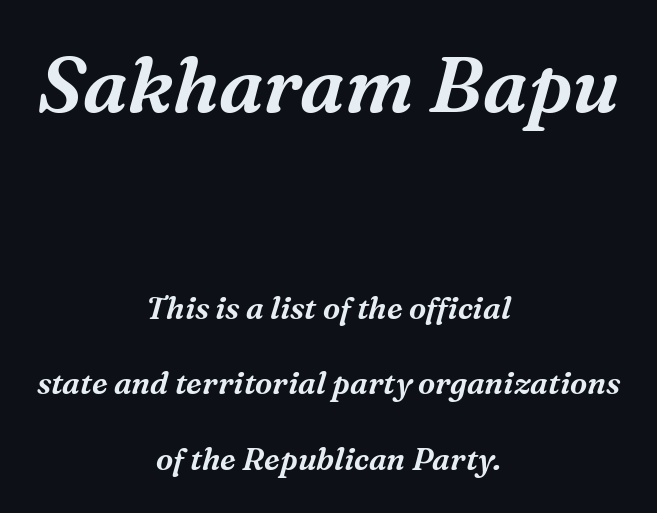
{"serif": "yes", "italic": "yes", "lean": "right", "slant_degrees": 16, "width": "normal", "stroke_contrast": "medium", "x_height": "medium", "monospaced": "no", "underline": "no", "align": "center", "line_spacing": "loose", "line_spacing_ratio": 2.44, "letter_spacing": "normal", "letter_spacing_em": 0.0, "larger_block": "first", "size_ratio": 2.52, "glyph_px": 78}
